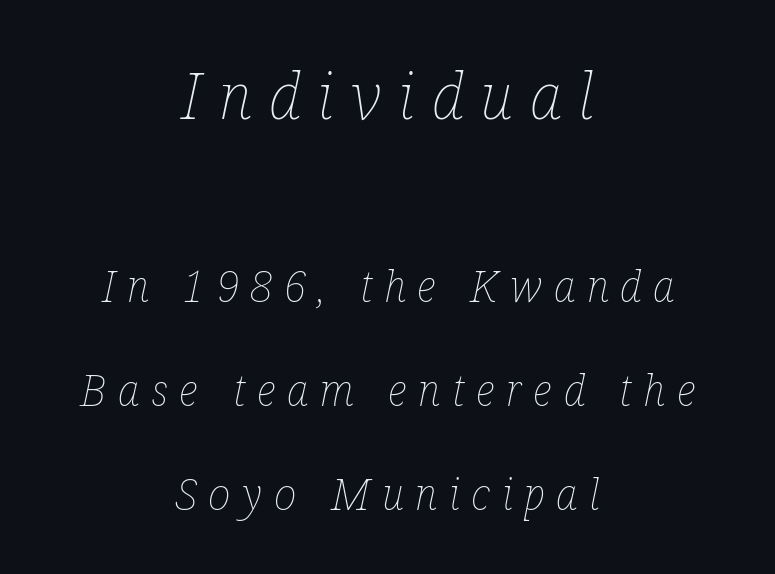
Q: Is the text bold? A: No.
Q: Is the text italic (slanted)? A: Yes, it leans right by about 12 degrees.
Q: Is the text underlined? A: No.
Q: How is the paragraph aligned? A: Centered.
Q: Is the spacing between letters normal or unusually wide? A: Unusually wide.
Q: Is the spacing between lines tight, normal or loose? A: Loose.
Q: Which block of text is set in a larger size, the first (top) or the second (bottom)? A: The first (top) one.
Q: Width (condensed, normal, or wide)? A: Condensed.
Q: Stroke contrast? A: Low.
Q: x-height? A: Medium.
Q: Monospaced? A: No.
